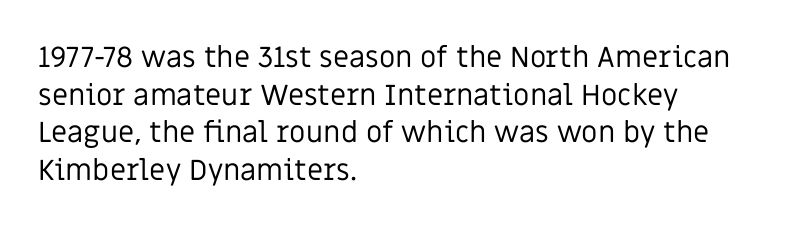
The image shows 29 px regular-weight sans-serif type, upright; set left-aligned, normal line spacing (1.3x), normal letter spacing, not underlined; low stroke contrast and a large x-height.
